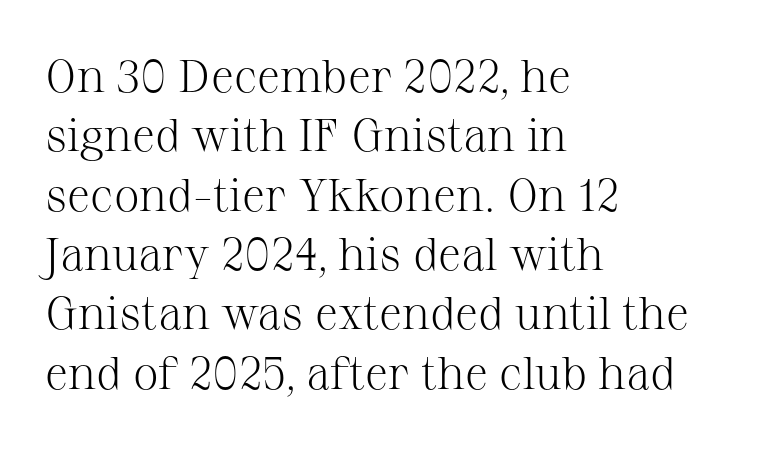
Each word holds together tightly as a unit, with standard inter-letter gaps. Horizontally, the lines are justified to the leading edge only. Varying glyph widths throughout — classic text-font behaviour. Heaviness? Minimal to ordinary, like unemphasized prose.
